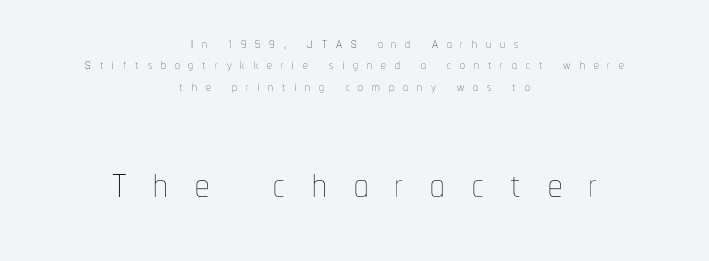
Q: Is the text bold? A: No.
Q: Is the text italic (slanted)? A: No, it is upright.
Q: Is the text underlined? A: No.
Q: How is the paragraph aligned? A: Centered.
Q: Is the spacing between letters normal or unusually wide? A: Unusually wide.
Q: Is the spacing between lines tight, normal or loose? A: Tight.
Q: Which block of text is set in a larger size, the first (top) or the second (bottom)? A: The second (bottom) one.
Q: Width (condensed, normal, or wide)? A: Condensed.
Q: Stroke contrast? A: Low.
Q: x-height? A: Medium.
Q: Monospaced? A: No.
